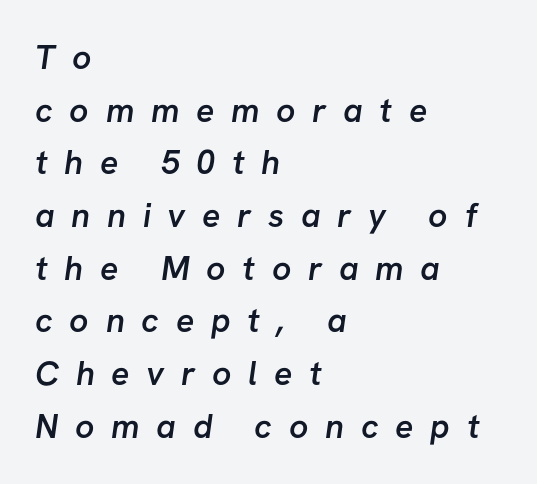
{"serif": "no", "bold": "semi", "weight": "semibold", "width": "normal", "stroke_contrast": "low", "x_height": "medium", "monospaced": "no", "underline": "no", "align": "left", "line_spacing": "normal", "line_spacing_ratio": 1.55, "letter_spacing": "wide", "letter_spacing_em": 0.49, "glyph_px": 34}
